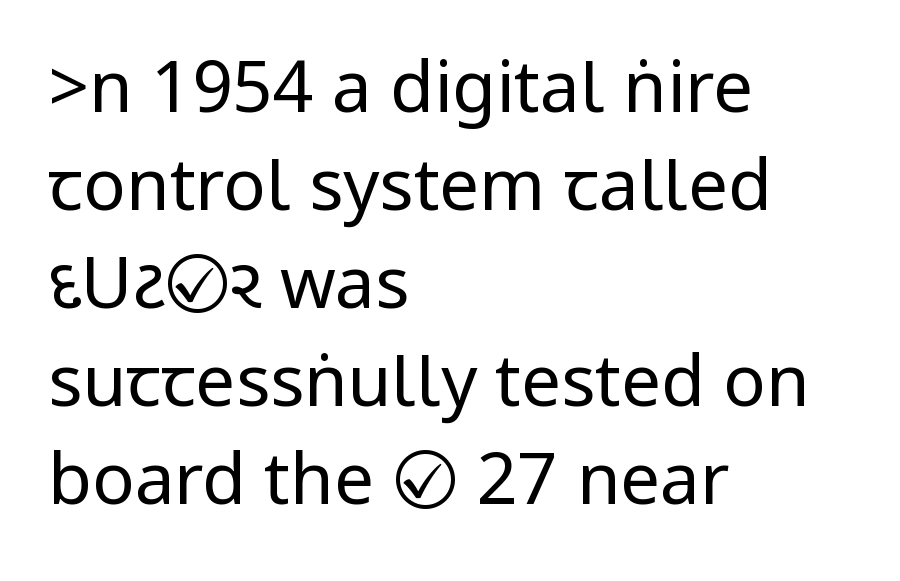
Q: Is the text bold? A: No.
Q: Is the text italic (slanted)? A: No, it is upright.
Q: Is the typeface a serif or a sans-serif typeface? A: Sans-serif.
Q: Is the text underlined? A: No.
Q: How is the paragraph aligned? A: Left-aligned.
Q: Is the spacing between letters normal or unusually wide? A: Normal.
Q: Is the spacing between lines tight, normal or loose? A: Normal.
Q: Width (condensed, normal, or wide)? A: Condensed.
Q: Stroke contrast? A: Low.
